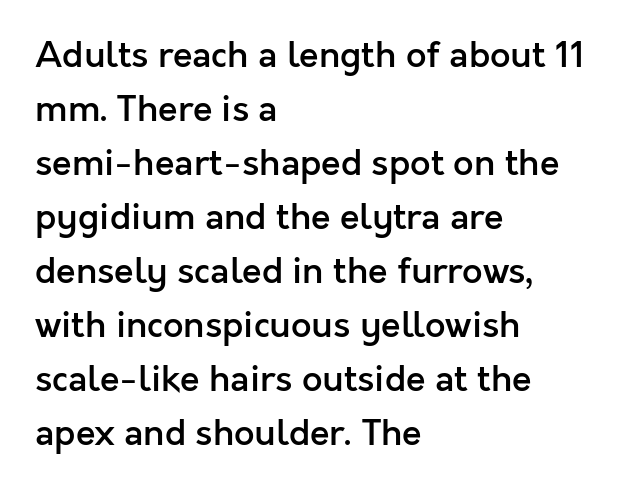
Q: Is the text bold? A: Semi-bold.
Q: Is the text italic (slanted)? A: No, it is upright.
Q: Is the typeface a serif or a sans-serif typeface? A: Sans-serif.
Q: Is the text underlined? A: No.
Q: How is the paragraph aligned? A: Left-aligned.
Q: Is the spacing between letters normal or unusually wide? A: Normal.
Q: Is the spacing between lines tight, normal or loose? A: Normal.
Q: Width (condensed, normal, or wide)? A: Normal.
Q: x-height? A: Medium.
Q: Monospaced? A: No.
